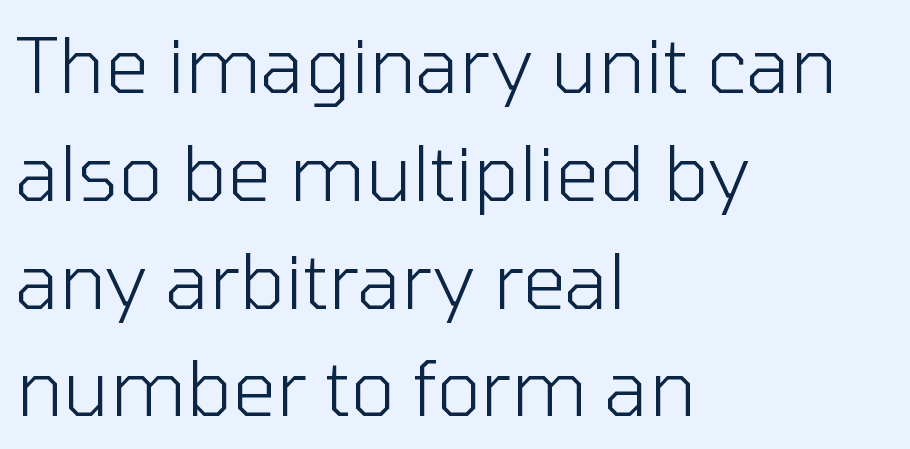
The passage is arranged the way most books set body copy — flush left. This is sans-serif lettering, the kind often seen on screens and signage. Designer's note — italics off, roman on. Lines of text with bare space underneath. The face used here is proportionally spaced, like ordinary book or web type.
